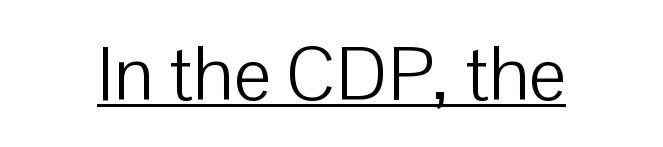
{"serif": "no", "italic": "no", "bold": "no", "weight": "light", "width": "normal", "stroke_contrast": "low", "x_height": "medium", "monospaced": "no", "underline": "yes", "letter_spacing": "normal", "letter_spacing_em": 0.0, "glyph_px": 75}
